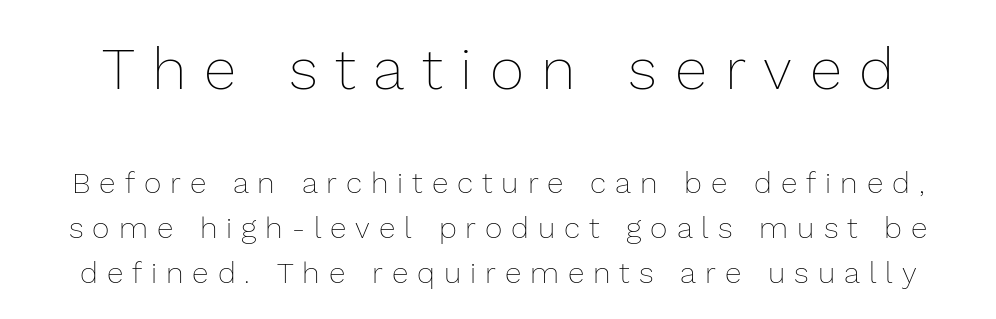
Underline: absent. The rendering uses a moderate line-height, typical for paragraphs. The weight tops out at a normal text grade. There is plenty of visible air inserted between adjacent glyphs. Do the characters align in a grid? No, the font is proportional.
